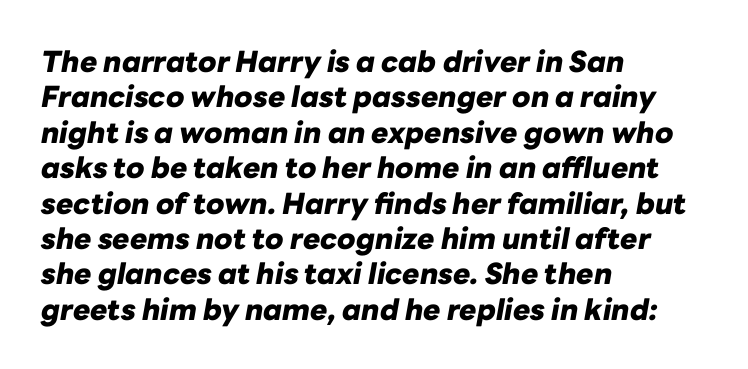
This rendering features lettering with no underline. A student would call this left alignment; a typographer would say flush left, rag right. Does the weight exceed regular? Yes, all the way to bold. The font's italic variant was chosen for this text. In terms of letterspacing, this is plain default setting. These lines are rendered in a variable-pitch font.
